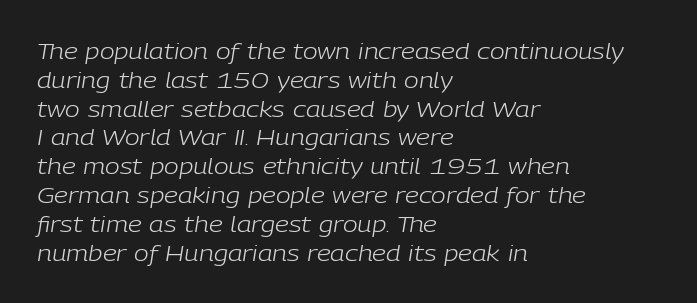
Check under the words: just untouched page. The letterforms sit at book weight or below. The passage shown leans; its letterforms are oblique. All the whitespace from short lines collects on the right.
